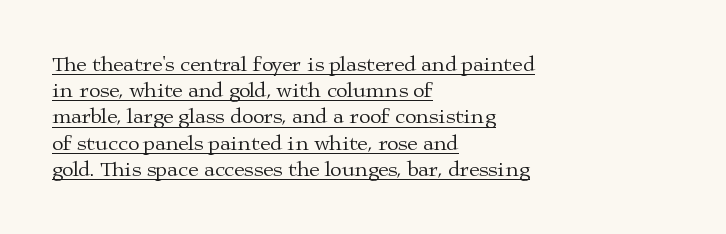
These lines are set flush left with a ragged right edge. Check the space under the baseline: a stroke is drawn there. The typography opts for an upright posture over an oblique one. Unbolded letterforms with no extra heft. In terms of letterspacing, this is plain default setting.
